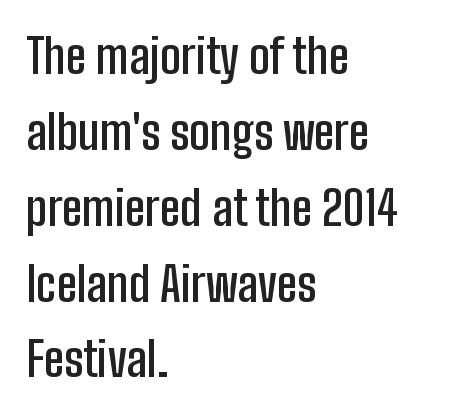
The image shows 48 px semibold, condensed sans-serif type, upright; set left-aligned, normal line spacing (1.58x), normal letter spacing, not underlined; low stroke contrast and a medium x-height.
